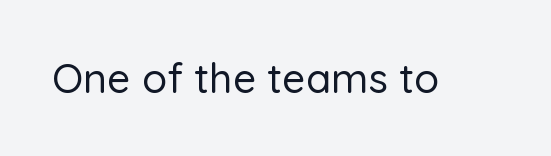
Q: Is the text italic (slanted)? A: No, it is upright.
Q: Is the typeface a serif or a sans-serif typeface? A: Sans-serif.
Q: Is the text underlined? A: No.
Q: Is the spacing between letters normal or unusually wide? A: Normal.
Q: Width (condensed, normal, or wide)? A: Normal.
Q: Stroke contrast? A: Low.
Q: x-height? A: Medium.
Q: Monospaced? A: No.
